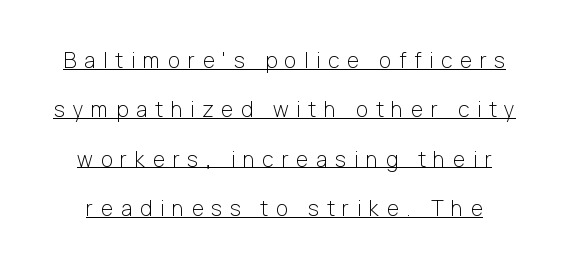
Q: Is the text bold? A: No.
Q: Is the text italic (slanted)? A: No, it is upright.
Q: Is the text underlined? A: Yes.
Q: Is the spacing between letters normal or unusually wide? A: Unusually wide.
Q: Is the spacing between lines tight, normal or loose? A: Loose.
